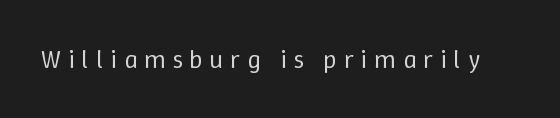
{"italic": "no", "bold": "no", "underline": "no", "letter_spacing": "wide", "letter_spacing_em": 0.26, "glyph_px": 26}
